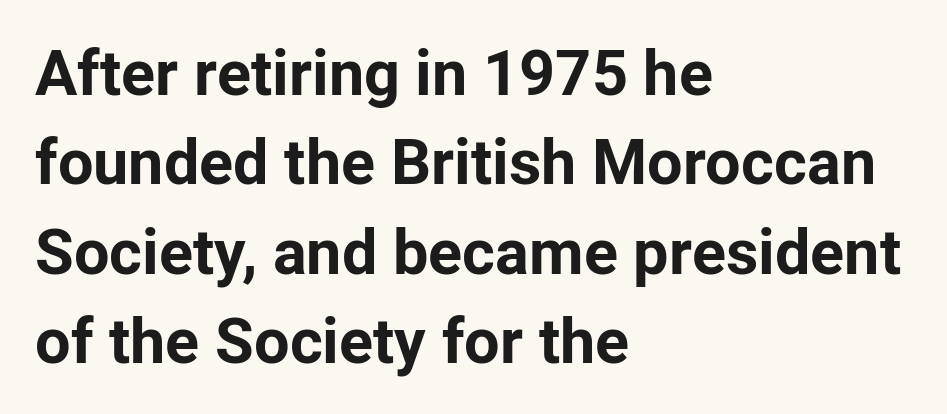
Q: Is the text bold? A: Yes.
Q: Is the text italic (slanted)? A: No, it is upright.
Q: Is the typeface a serif or a sans-serif typeface? A: Sans-serif.
Q: Is the text underlined? A: No.
Q: How is the paragraph aligned? A: Left-aligned.
Q: Is the spacing between letters normal or unusually wide? A: Normal.
Q: Is the spacing between lines tight, normal or loose? A: Normal.
Q: Width (condensed, normal, or wide)? A: Normal.
Q: Stroke contrast? A: Low.
Q: x-height? A: Medium.
Q: Monospaced? A: No.
